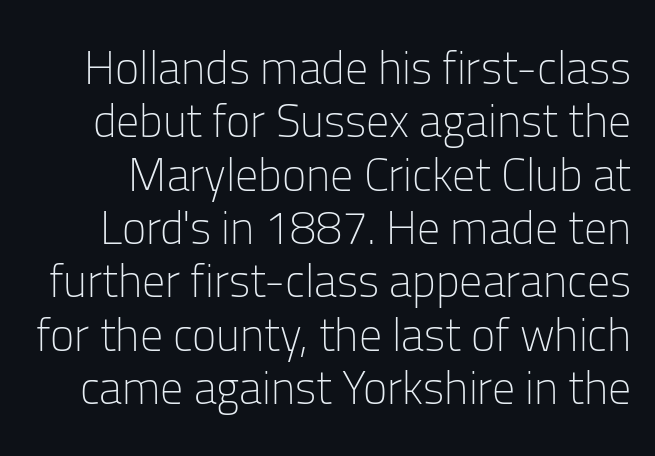
Q: Is the text bold? A: No.
Q: Is the text italic (slanted)? A: No, it is upright.
Q: Is the typeface a serif or a sans-serif typeface? A: Sans-serif.
Q: Is the text underlined? A: No.
Q: Is the spacing between letters normal or unusually wide? A: Normal.
Q: Width (condensed, normal, or wide)? A: Normal.
Q: Stroke contrast? A: Low.
Q: x-height? A: Medium.
Q: Monospaced? A: No.
